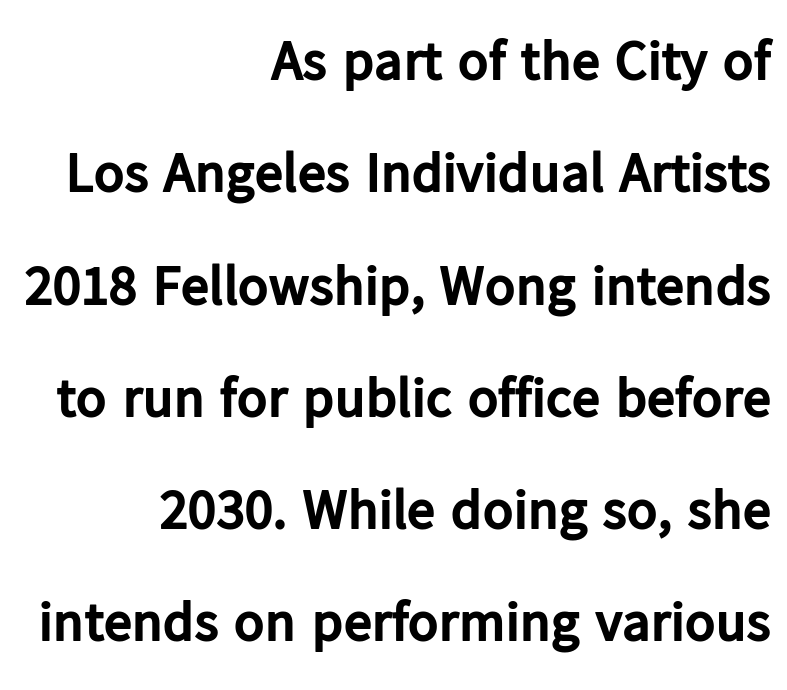
The passage shown is typeset with a sans-serif family. Caption: standard tracking, unaltered. The rendering uses natural spacing where letterforms have individual widths. The passage shown is not underscored anywhere. The vertical gap from one line to the next is large.
